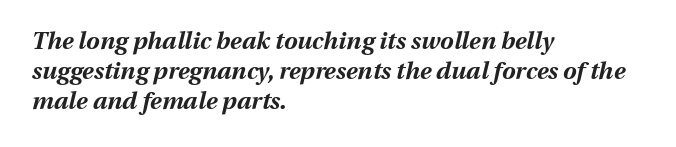
{"italic": "yes", "lean": "right", "slant_degrees": 13, "bold": "yes", "underline": "no", "align": "left", "line_spacing": "normal", "line_spacing_ratio": 1.26, "letter_spacing": "normal", "letter_spacing_em": 0.0, "glyph_px": 24}
